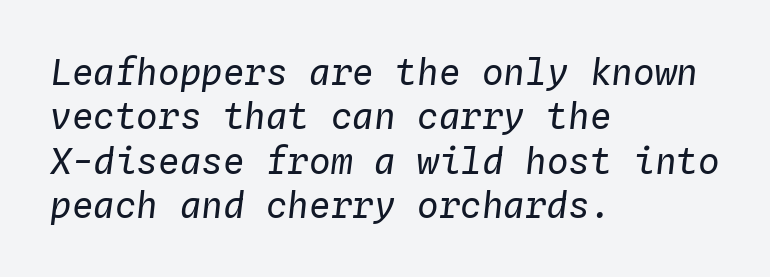
The tracking reads as untouched default to a designer's eye. A clean baseline with only descenders dipping below it. Bold? No — there's no thickening of the strokes. Caption: multi-line text, flush left, ragged right. Each letter, wide or thin by design, is forced into the same width here.
